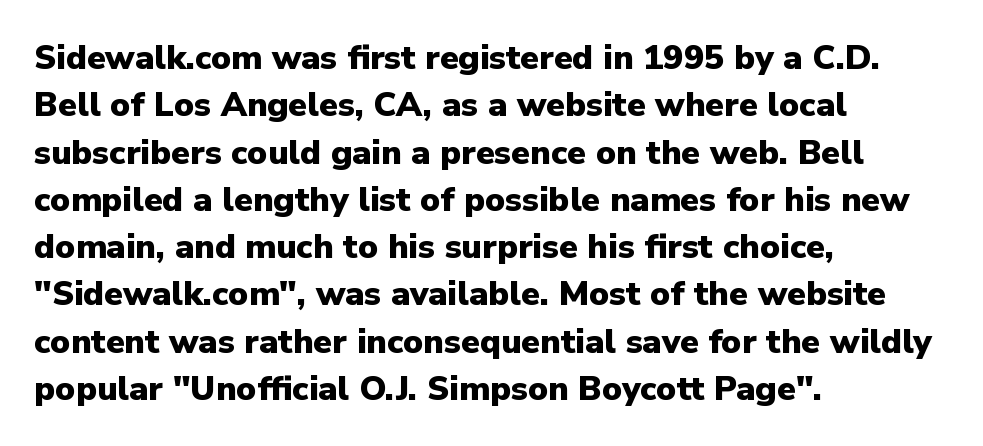
{"serif": "no", "italic": "no", "bold": "yes", "weight": "heavy", "width": "normal", "stroke_contrast": "low", "x_height": "medium", "monospaced": "no", "underline": "no", "align": "left", "line_spacing": "normal", "line_spacing_ratio": 1.39, "letter_spacing": "normal", "letter_spacing_em": 0.0, "glyph_px": 34}
